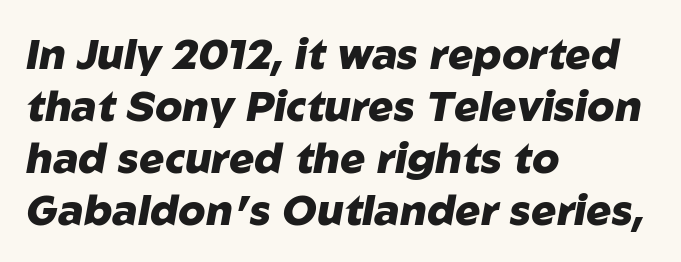
The image shows 42 px heavy type, italic (leaning right); set left-aligned, line spacing 1.24x, normal letter spacing, not underlined; low stroke contrast and a medium x-height.
